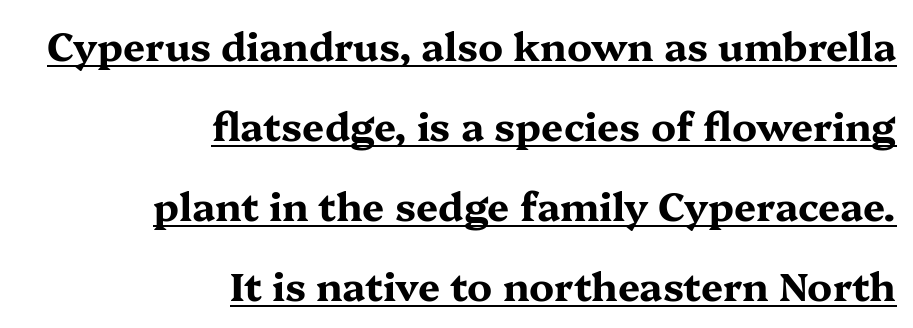
Which margin do the lines hug? The right one — the left edge is uneven. This sample uses plain, unmodified letter spacing. Serif or sans? Serif — the stroke terminals have little feet. These lines stand farther apart than default settings would place them. Beneath each row of characters lies a ruled line. Emphasis by weight is at full strength: bold.
